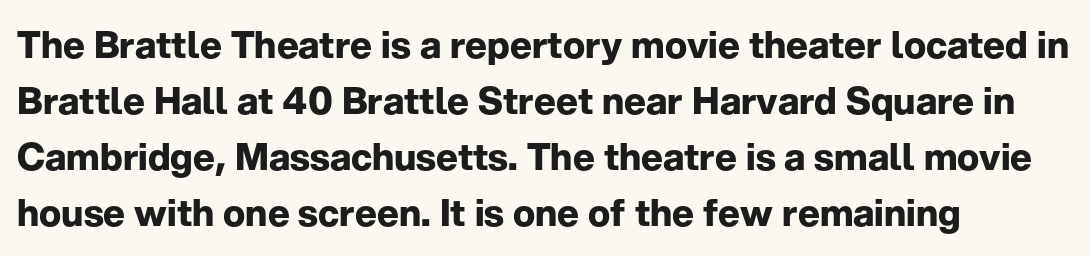
Q: Is the text bold? A: Yes.
Q: Is the text italic (slanted)? A: No, it is upright.
Q: Is the typeface a serif or a sans-serif typeface? A: Sans-serif.
Q: Is the text underlined? A: No.
Q: How is the paragraph aligned? A: Left-aligned.
Q: Is the spacing between letters normal or unusually wide? A: Normal.
Q: Is the spacing between lines tight, normal or loose? A: Normal.
Q: Width (condensed, normal, or wide)? A: Normal.
Q: Stroke contrast? A: Low.
Q: x-height? A: Medium.
Q: Monospaced? A: No.
